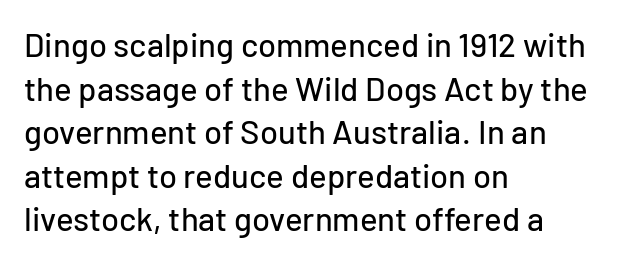
The passage shown is typed in a proportional face where columns would drift. Evenly set lines give the paragraph a standard silhouette. Where is the straight margin? On the left. This rendering features lettering with no underline. Posture: straight, roman, zero tilt.
